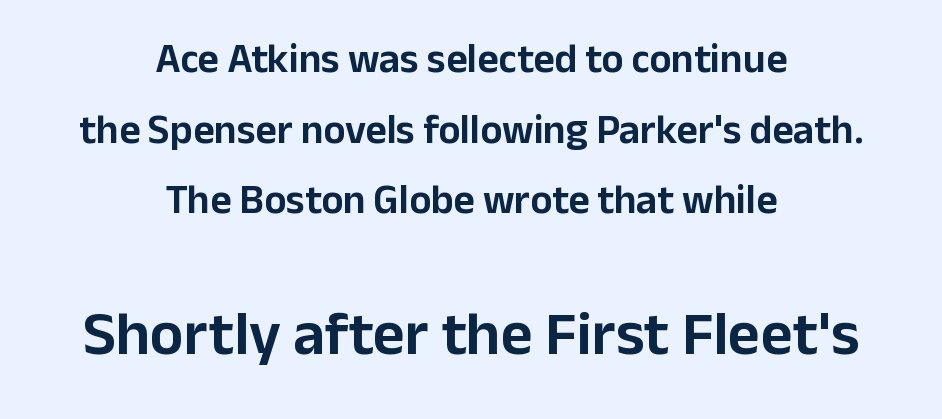
{"serif": "no", "italic": "no", "width": "normal", "stroke_contrast": "low", "x_height": "medium", "monospaced": "no", "underline": "no", "align": "center", "line_spacing_ratio": 1.72, "letter_spacing": "normal", "letter_spacing_em": 0.0, "larger_block": "second", "size_ratio": 1.51, "glyph_px": 62}
